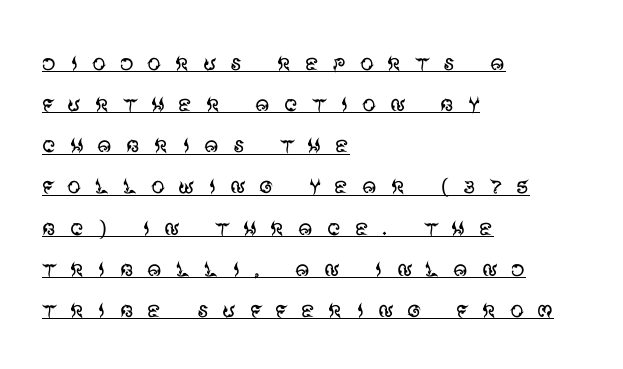
Stroke terminals: plain, sans-serif. This is underlined copy, the kind a proofreader might mark for attention. You could only call the tracking loose — the letters float apart. Do the letters lean? They stand straight. You could not count columns in this text — the font is proportionally spaced. Honestly, the row spacing looks completely unremarkable.
